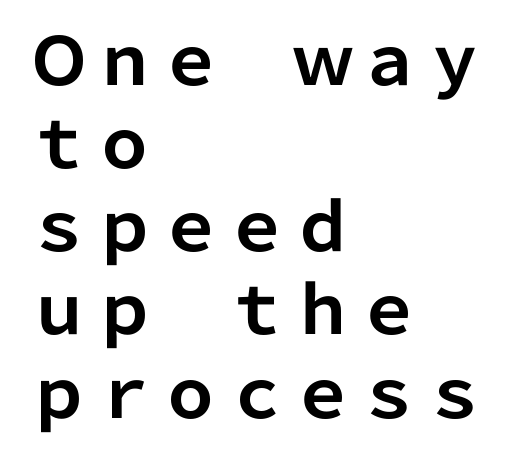
{"serif": "no", "italic": "no", "bold": "yes", "weight": "bold", "width": "normal", "stroke_contrast": "low", "x_height": "medium", "monospaced": "no", "underline": "no", "align": "left", "line_spacing": "normal", "line_spacing_ratio": 1.26, "letter_spacing": "normal", "letter_spacing_em": 0.0, "glyph_px": 66}
